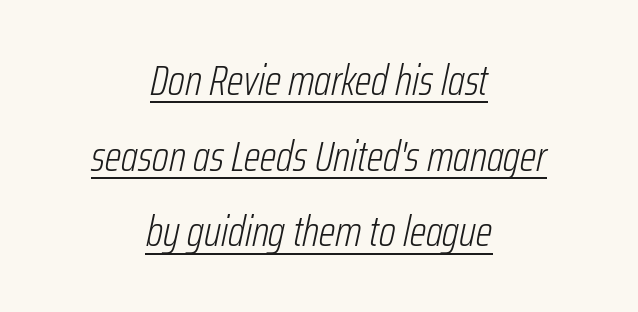
You could not count columns in this text — the font is proportionally spaced. Here the glyphs are tracked normally, forming tight word shapes. The axis of the letterforms is tilted away from vertical. Somebody hit Ctrl+U on this one — the words are underlined. The weight would be labelled regular, book, light, or lighter still. The compositor balanced each line on the midline.
